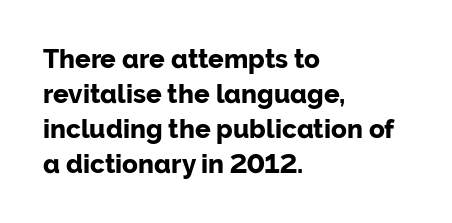
The image shows 26 px bold type, upright; set left-aligned, normal line spacing (1.34x), normal letter spacing, not underlined.
